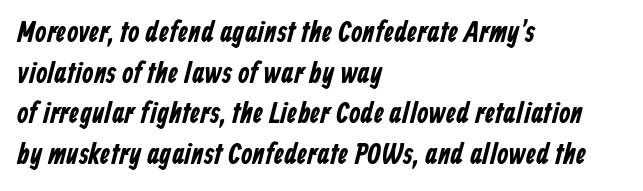
Q: Is the typeface a serif or a sans-serif typeface? A: Sans-serif.
Q: Is the text underlined? A: No.
Q: How is the paragraph aligned? A: Left-aligned.
Q: Is the spacing between letters normal or unusually wide? A: Normal.
Q: Is the spacing between lines tight, normal or loose? A: Normal.
Q: Width (condensed, normal, or wide)? A: Condensed.
Q: Stroke contrast? A: Low.
Q: x-height? A: Medium.
Q: Monospaced? A: No.
